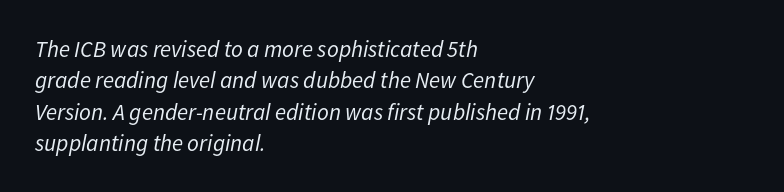
Q: Is the text bold? A: No.
Q: Is the text italic (slanted)? A: Yes, it leans right by about 11 degrees.
Q: Is the text underlined? A: No.
Q: How is the paragraph aligned? A: Left-aligned.
Q: Is the spacing between letters normal or unusually wide? A: Normal.
Q: Is the spacing between lines tight, normal or loose? A: Normal.
